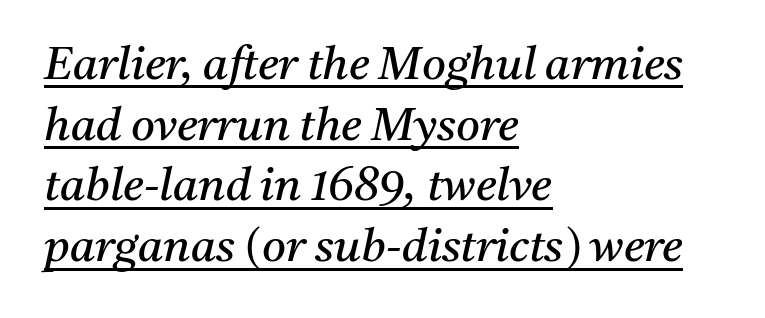
No letter is thick-stroked: the sample isn't bold. Tall strokes in this sample are angled rather than plumb. The passage shown has conventional tracking throughout. Is this a fixed-width face? No — the glyphs have proportional, varying widths.
